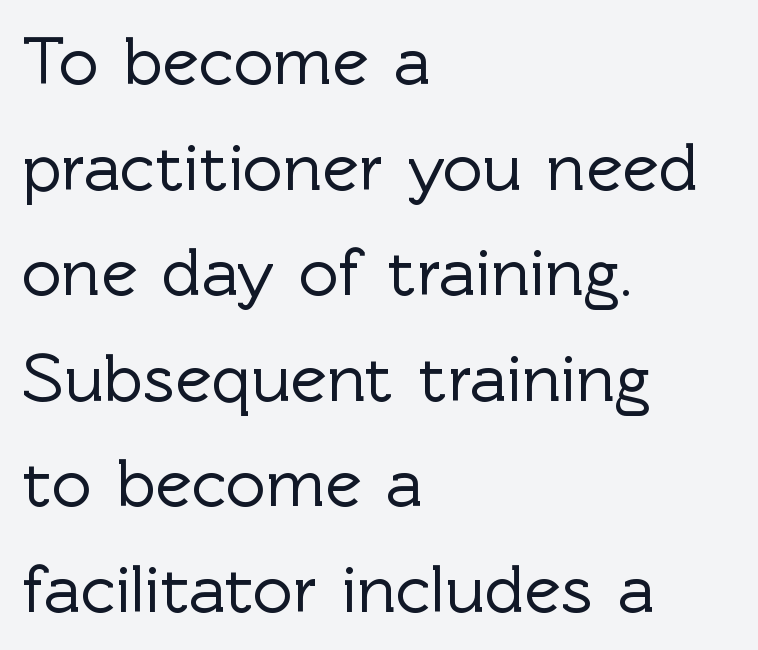
Each word holds together tightly as a unit, with standard inter-letter gaps. Nope, not italic — everything's standing straight. This rendering uses left alignment, leaving the right contour irregular. The vertical gap from one line to the next is medium. Grotesque or geometric, the face here clearly has no serifs. Clear beneath every line of the passage.
